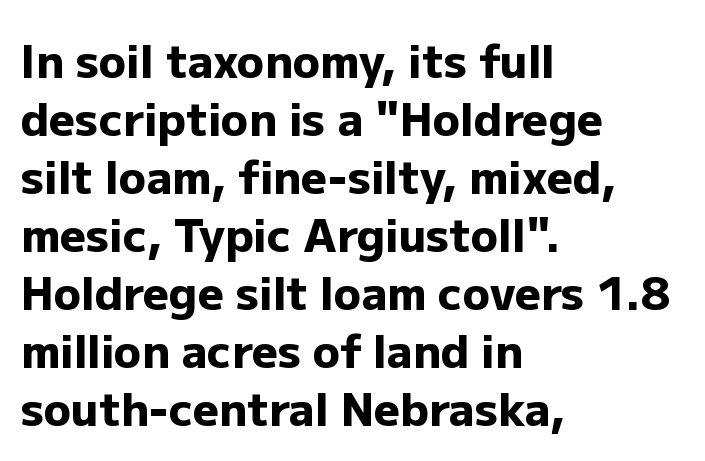
Q: Is the text bold? A: Yes.
Q: Is the text italic (slanted)? A: No, it is upright.
Q: Is the typeface a serif or a sans-serif typeface? A: Sans-serif.
Q: Is the text underlined? A: No.
Q: How is the paragraph aligned? A: Left-aligned.
Q: Is the spacing between letters normal or unusually wide? A: Normal.
Q: Is the spacing between lines tight, normal or loose? A: Normal.
Q: Width (condensed, normal, or wide)? A: Normal.
Q: Stroke contrast? A: Low.
Q: x-height? A: Medium.
Q: Monospaced? A: No.
